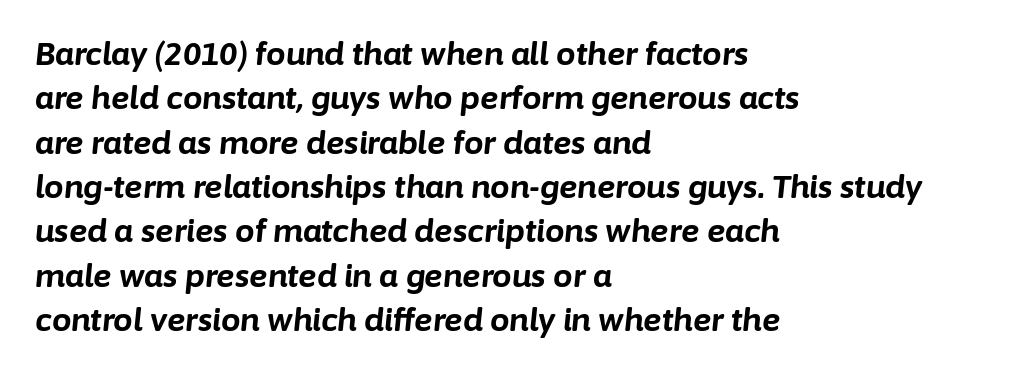
{"italic": "yes", "lean": "right", "slant_degrees": 6, "bold": "yes", "weight": "bold", "width": "normal", "stroke_contrast": "low", "x_height": "medium", "monospaced": "no", "underline": "no", "align": "left", "line_spacing": "normal", "line_spacing_ratio": 1.43, "letter_spacing": "normal", "letter_spacing_em": 0.0, "glyph_px": 31}
